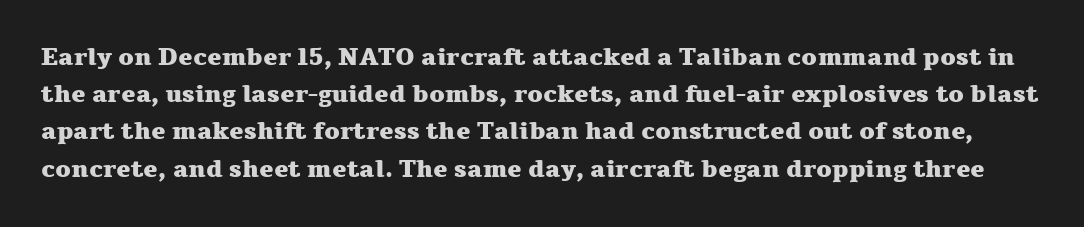
{"italic": "no", "bold": "yes", "underline": "no", "line_spacing": "normal", "line_spacing_ratio": 1.55, "letter_spacing": "normal", "letter_spacing_em": 0.0, "glyph_px": 24}
